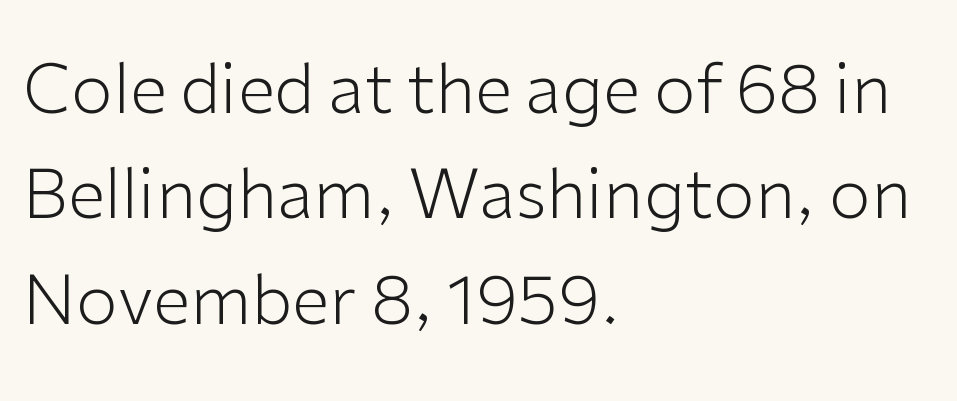
The image shows 68 px light sans-serif type, upright; set left-aligned, normal line spacing (1.55x), normal letter spacing, not underlined; low stroke contrast and a medium x-height.
